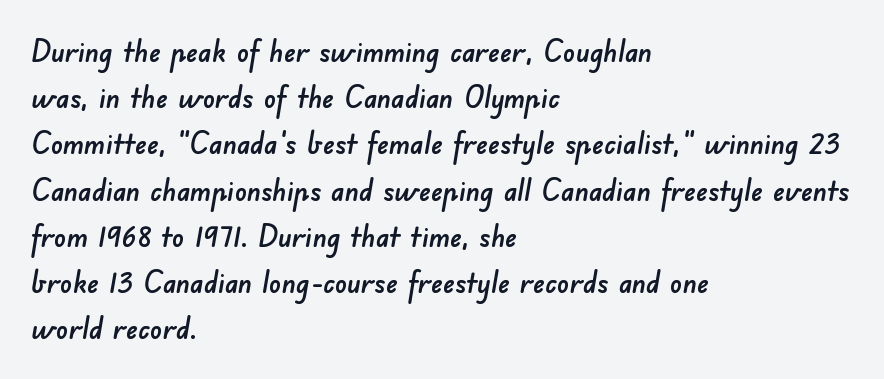
Q: Is the typeface a serif or a sans-serif typeface? A: Sans-serif.
Q: Is the text underlined? A: No.
Q: How is the paragraph aligned? A: Left-aligned.
Q: Is the spacing between letters normal or unusually wide? A: Normal.
Q: Is the spacing between lines tight, normal or loose? A: Normal.
Q: Width (condensed, normal, or wide)? A: Normal.
Q: Stroke contrast? A: Low.
Q: x-height? A: Small.
Q: Monospaced? A: No.
